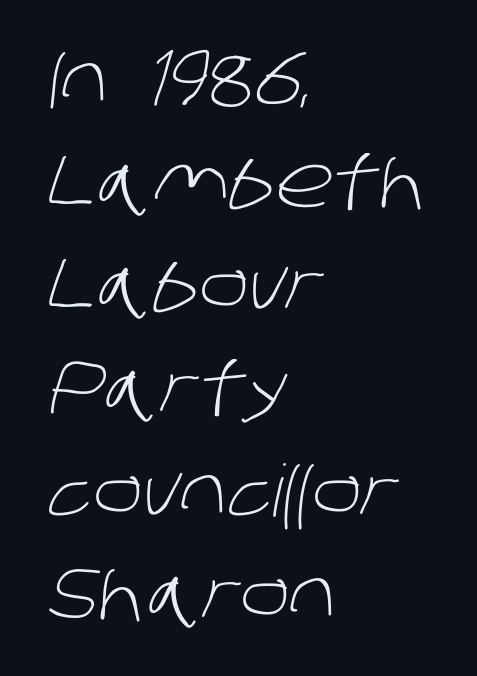
The image shows 72 px light sans-serif type; set left-aligned, normal line spacing (1.43x), normal letter spacing, not underlined; low stroke contrast and a large x-height.
